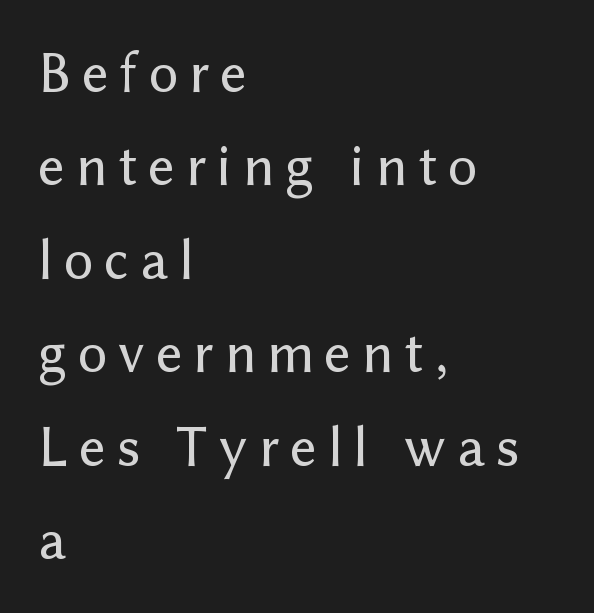
Any mark beneath the type? The region is blank. Each letter's strokes conclude bluntly, with no projecting serifs. Each new line begins a customary step beneath the previous one. All the whitespace from short lines collects on the right. Is this a fixed-width face? No — the glyphs have proportional, varying widths. These lines were composed using upright roman letters.
